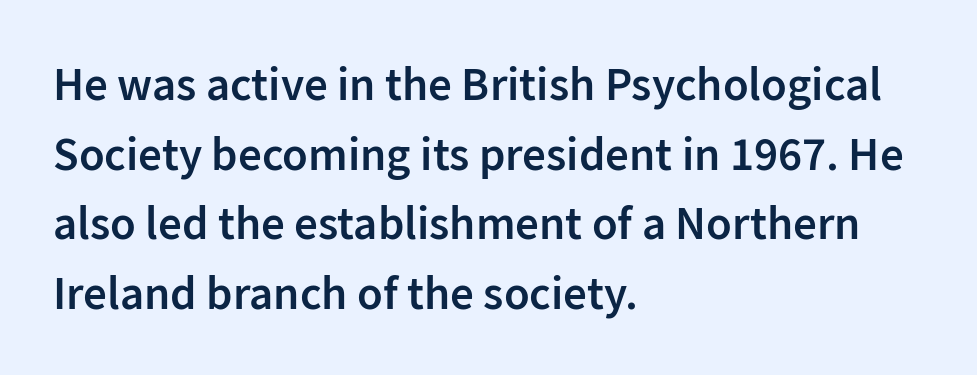
Proportional: the letters do not fall into vertical columns. Strokes here are thickened, but only to semibold level. Words appear dense and cohesive because spacing is normal. The designer went with a sans here, leaving each stem footless.
